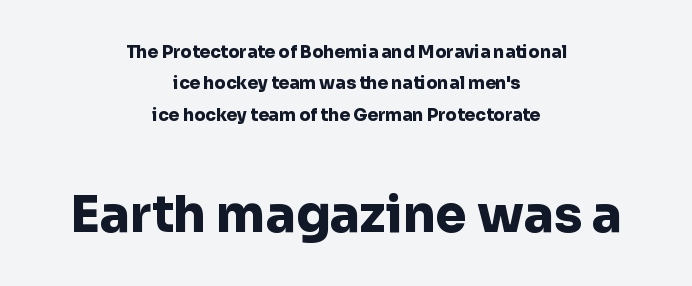
Q: Is the text bold? A: Yes.
Q: Is the text italic (slanted)? A: No, it is upright.
Q: Is the typeface a serif or a sans-serif typeface? A: Sans-serif.
Q: Is the text underlined? A: No.
Q: How is the paragraph aligned? A: Centered.
Q: Is the spacing between letters normal or unusually wide? A: Normal.
Q: Which block of text is set in a larger size, the first (top) or the second (bottom)? A: The second (bottom) one.
Q: Width (condensed, normal, or wide)? A: Normal.
Q: Stroke contrast? A: Low.
Q: x-height? A: Medium.
Q: Monospaced? A: No.
